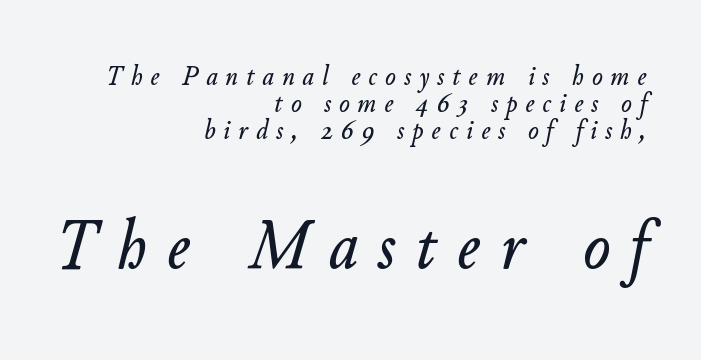
Q: Is the text italic (slanted)? A: Yes, it leans right by about 11 degrees.
Q: Is the text underlined? A: No.
Q: How is the paragraph aligned? A: Right-aligned.
Q: Is the spacing between letters normal or unusually wide? A: Unusually wide.
Q: Is the spacing between lines tight, normal or loose? A: Tight.
Q: Which block of text is set in a larger size, the first (top) or the second (bottom)? A: The second (bottom) one.
Q: Width (condensed, normal, or wide)? A: Normal.
Q: Stroke contrast? A: Low.
Q: x-height? A: Small.
Q: Monospaced? A: No.
